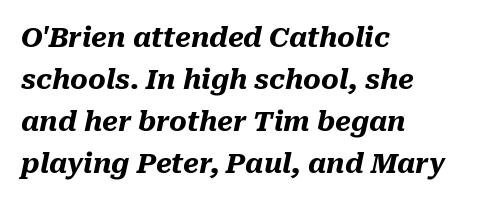
Q: Is the text bold? A: Yes.
Q: Is the text italic (slanted)? A: Yes, it leans right by about 10 degrees.
Q: Is the text underlined? A: No.
Q: How is the paragraph aligned? A: Left-aligned.
Q: Is the spacing between letters normal or unusually wide? A: Normal.
Q: Is the spacing between lines tight, normal or loose? A: Normal.
